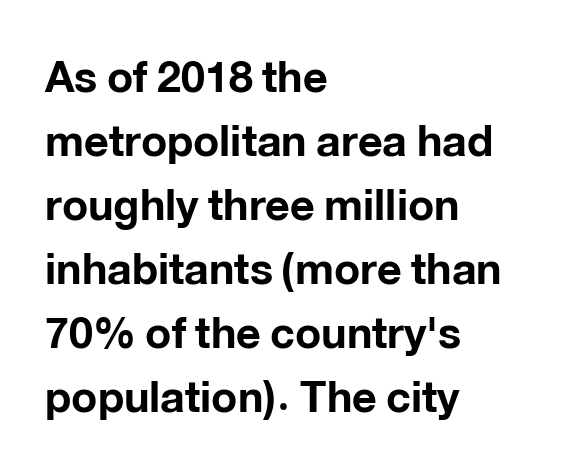
The image shows 43 px bold sans-serif type, upright; set left-aligned, normal line spacing (1.49x), normal letter spacing, not underlined; low stroke contrast and a medium x-height.
